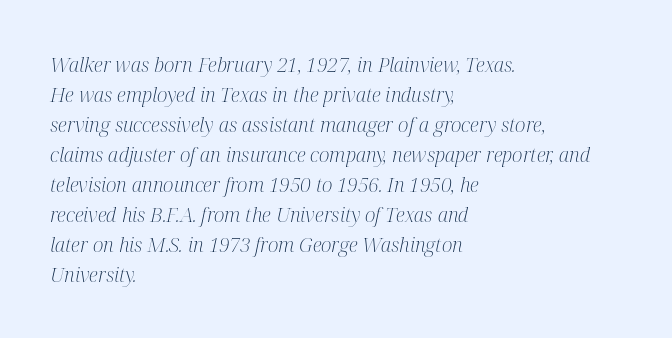
Q: Is the text bold? A: No.
Q: Is the text italic (slanted)? A: Yes, it leans right by about 12 degrees.
Q: Is the text underlined? A: No.
Q: How is the paragraph aligned? A: Left-aligned.
Q: Is the spacing between letters normal or unusually wide? A: Normal.
Q: Is the spacing between lines tight, normal or loose? A: Normal.
